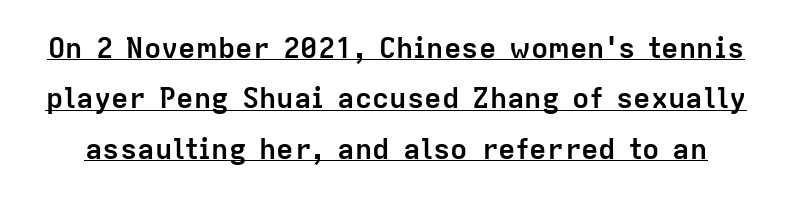
{"serif": "no", "italic": "no", "bold": "yes", "weight": "semibold", "width": "normal", "stroke_contrast": "low", "x_height": "medium", "monospaced": "no", "underline": "yes", "line_spacing_ratio": 1.74, "letter_spacing": "normal", "letter_spacing_em": 0.0, "glyph_px": 29}
